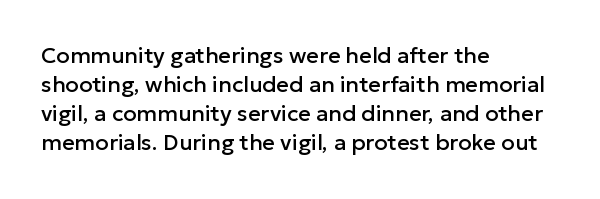
It's the straight-up-and-down kind of type. The horizontal fit of the characters is conventional and even. These lines are set flush left with a ragged right edge. Glance below the letters and you will spot only blank space.
